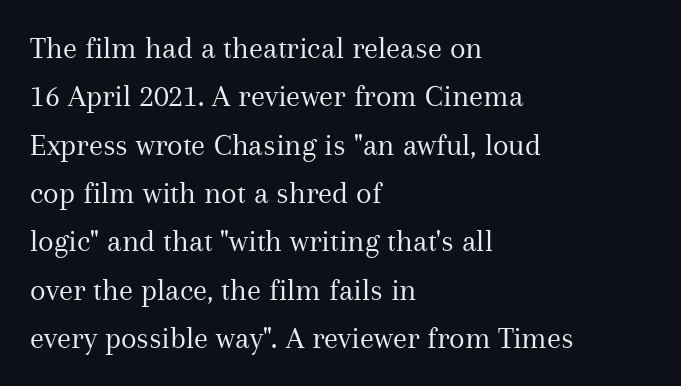
The image shows 32 px regular-weight serif type, upright; set left-aligned, normal line spacing (1.51x), normal letter spacing, not underlined; medium stroke contrast and a medium x-height.
